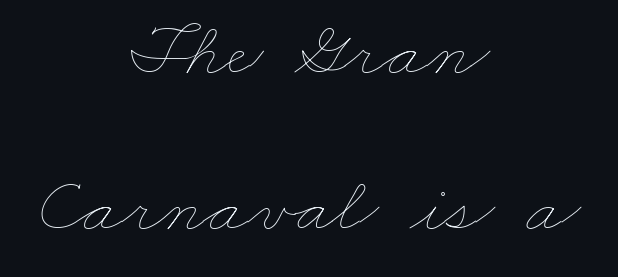
{"bold": "no", "weight": "thin", "width": "wide", "stroke_contrast": "low", "x_height": "small", "monospaced": "no", "underline": "no", "align": "center", "line_spacing": "loose", "line_spacing_ratio": 1.98, "letter_spacing": "normal", "letter_spacing_em": 0.0, "glyph_px": 79}
